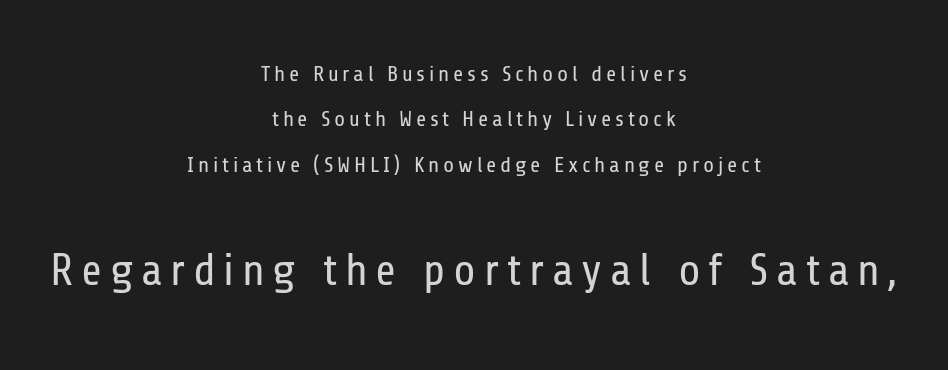
{"serif": "no", "italic": "no", "bold": "no", "weight": "regular", "width": "condensed", "stroke_contrast": "low", "x_height": "medium", "monospaced": "no", "underline": "no", "align": "center", "line_spacing": "loose", "line_spacing_ratio": 2.06, "larger_block": "second", "size_ratio": 2.05, "glyph_px": 45}
